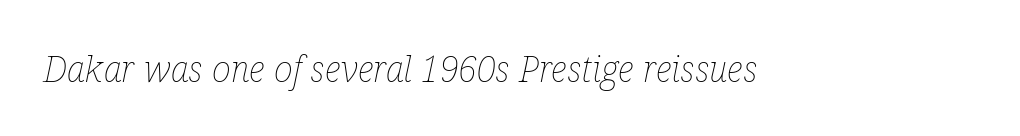
Q: Is the text bold? A: No.
Q: Is the text italic (slanted)? A: Yes, it leans right by about 12 degrees.
Q: Is the text underlined? A: No.
Q: Is the spacing between letters normal or unusually wide? A: Normal.
Q: Width (condensed, normal, or wide)? A: Condensed.
Q: Stroke contrast? A: Low.
Q: x-height? A: Medium.
Q: Monospaced? A: No.
